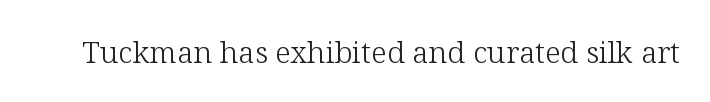
{"serif": "yes", "italic": "no", "bold": "no", "weight": "light", "width": "normal", "stroke_contrast": "low", "x_height": "medium", "monospaced": "no", "underline": "no", "letter_spacing": "normal", "letter_spacing_em": 0.0, "glyph_px": 30}
